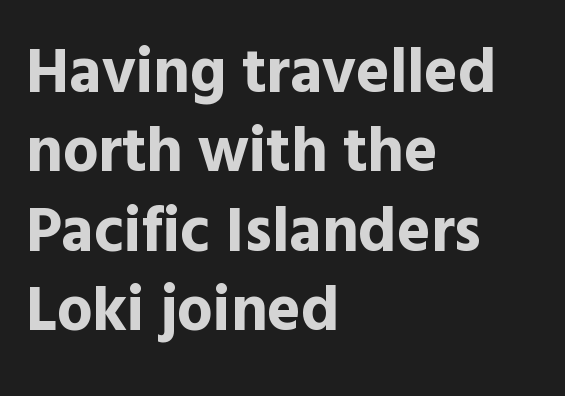
The image shows 63 px bold sans-serif type, upright; set left-aligned, normal line spacing (1.26x), normal letter spacing, not underlined; a medium x-height.
